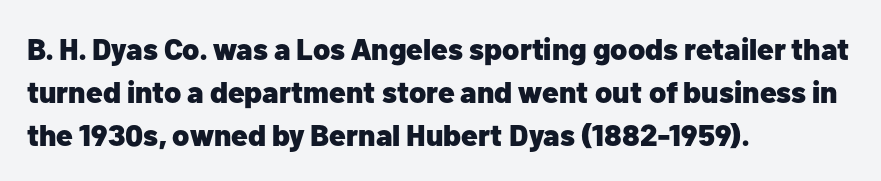
Summary of vertical rhythm: regular, with standard interline spacing. Check the space under the baseline: it is left empty. Type style note: lacks serifs. Tracking value appears to be zero — textbook default spacing. Emphasis by weight is at full strength: bold.
